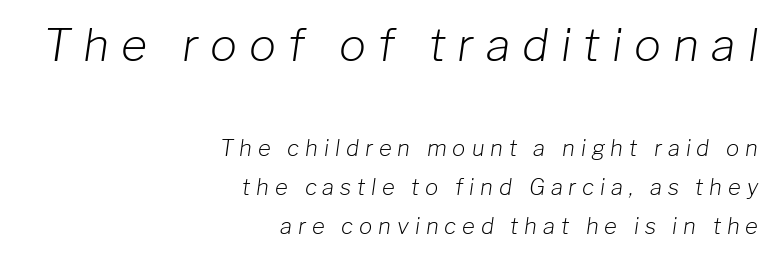
Q: Is the text bold? A: No.
Q: Is the text italic (slanted)? A: Yes, it leans right by about 8 degrees.
Q: Is the text underlined? A: No.
Q: How is the paragraph aligned? A: Right-aligned.
Q: Is the spacing between letters normal or unusually wide? A: Unusually wide.
Q: Which block of text is set in a larger size, the first (top) or the second (bottom)? A: The first (top) one.
Q: Width (condensed, normal, or wide)? A: Normal.
Q: Stroke contrast? A: Low.
Q: x-height? A: Medium.
Q: Monospaced? A: No.
